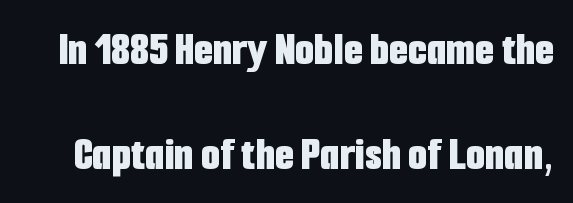
{"serif": "no", "italic": "no", "bold": "yes", "weight": "bold", "width": "condensed", "stroke_contrast": "low", "x_height": "medium", "monospaced": "no", "underline": "no", "line_spacing": "loose", "line_spacing_ratio": 2.14, "letter_spacing": "normal", "letter_spacing_em": 0.0, "glyph_px": 49}
